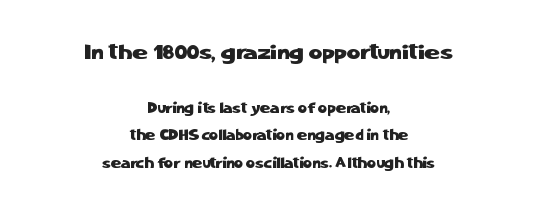
The image shows 21 px text type, upright; set centered, loose line spacing (1.96x), normal letter spacing, not underlined; the first (top) block is 1.5x larger.
